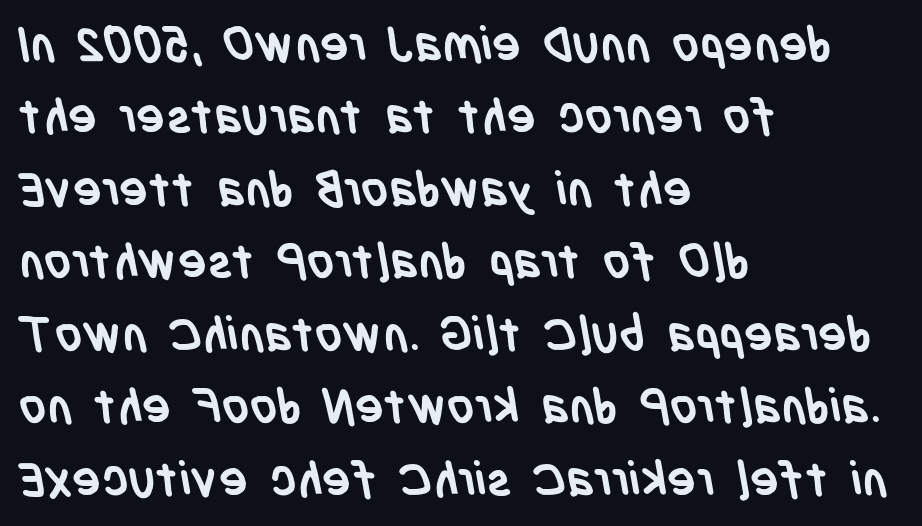
The designer went with a sans here, leaving each stem footless. Descenders are the only things crossing below the line. Leading: standard. These lines are rendered in a variable-pitch font. Typesetter's note: full bold, strokes at maximum text heaviness.
